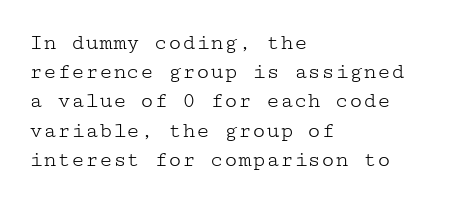
Q: Is the text bold? A: No.
Q: Is the text italic (slanted)? A: No, it is upright.
Q: Is the text underlined? A: No.
Q: How is the paragraph aligned? A: Left-aligned.
Q: Is the spacing between letters normal or unusually wide? A: Normal.
Q: Is the spacing between lines tight, normal or loose? A: Normal.
